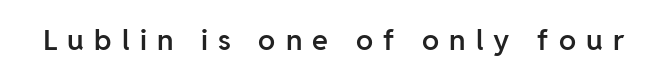
{"serif": "no", "italic": "no", "bold": "semi", "weight": "semibold", "width": "normal", "stroke_contrast": "low", "x_height": "medium", "monospaced": "no", "underline": "no", "letter_spacing": "wide", "letter_spacing_em": 0.35, "glyph_px": 29}
